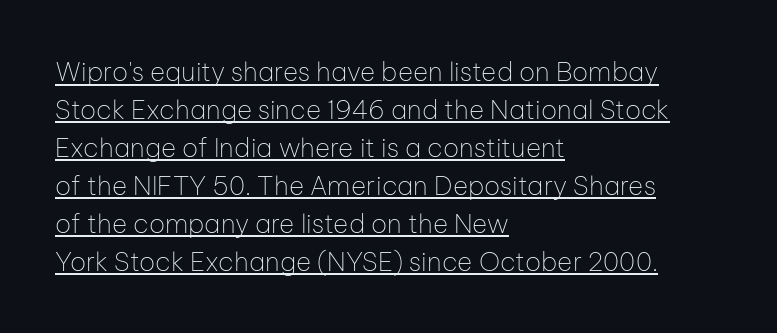
Q: Is the text bold? A: No.
Q: Is the text italic (slanted)? A: No, it is upright.
Q: Is the text underlined? A: Yes.
Q: How is the paragraph aligned? A: Left-aligned.
Q: Is the spacing between letters normal or unusually wide? A: Normal.
Q: Is the spacing between lines tight, normal or loose? A: Normal.
